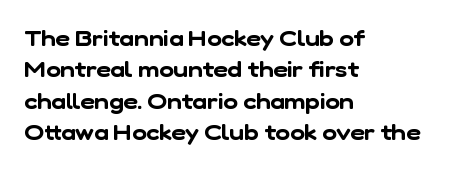
The image shows 22 px text type; set left-aligned, normal line spacing (1.43x), normal letter spacing, not underlined.
